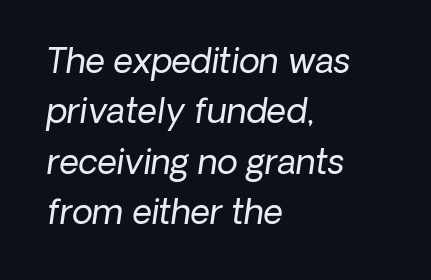
Reading down the column, the eye jumps a familiar distance to each next line. The setting favours the left margin, as ordinary paragraphs usually do. Quick note: underline off. Is the letter spacing exaggerated? No — it looks like the ordinary default. The letters advance in unequal steps, a hallmark of proportional type.
